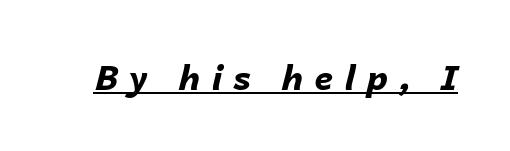
The image shows 34 px bold type, italic (leaning right); set unusually wide letter spacing (+0.32 em), underlined; low stroke contrast and a medium x-height.
